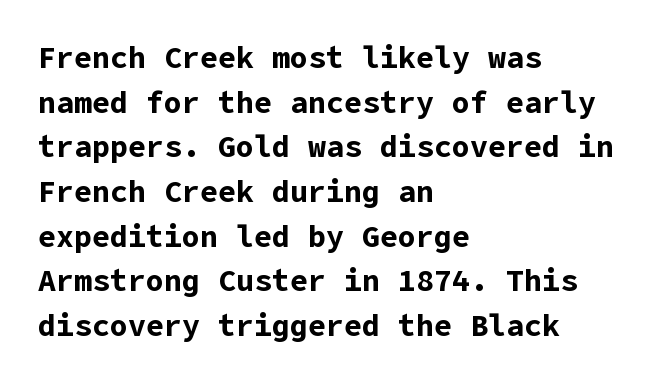
{"serif": "no", "italic": "no", "bold": "yes", "weight": "bold", "width": "normal", "stroke_contrast": "low", "x_height": "medium", "underline": "no", "align": "left", "line_spacing": "normal", "line_spacing_ratio": 1.49, "letter_spacing": "normal", "letter_spacing_em": 0.0, "glyph_px": 30}
